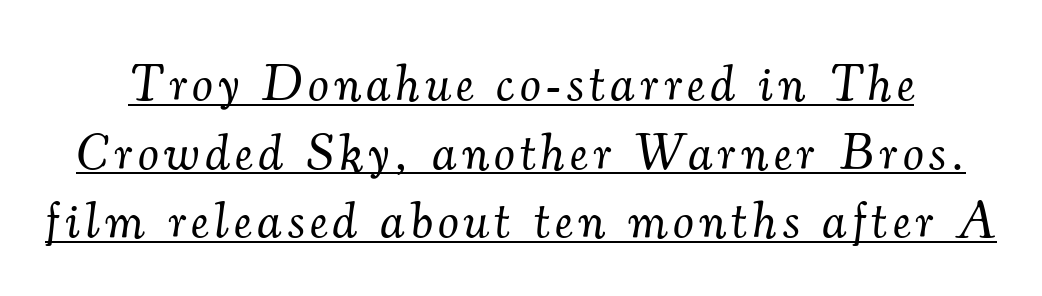
{"serif": "yes", "italic": "yes", "lean": "right", "slant_degrees": 7, "bold": "no", "weight": "light", "width": "normal", "stroke_contrast": "medium", "x_height": "small", "monospaced": "no", "underline": "yes", "line_spacing": "normal", "line_spacing_ratio": 1.32, "glyph_px": 52}
